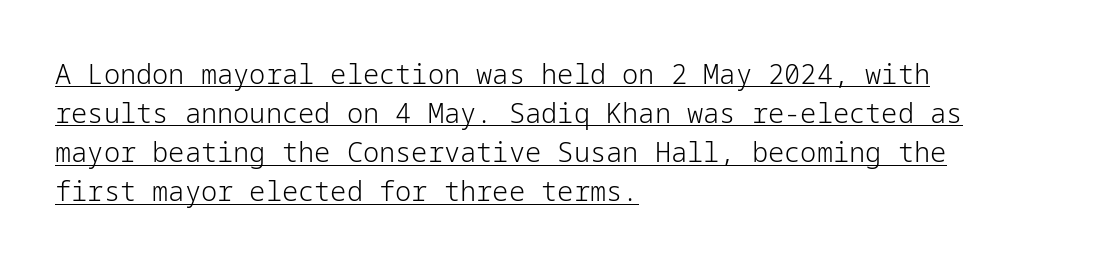
Is the block centered? No — it sits flush against the left margin. In terms of posture, this sample is upright. The weight would be labelled regular, book, light, or lighter still. This sample uses plain, unmodified letter spacing. In designer terms, the underline attribute is active on this setting.
